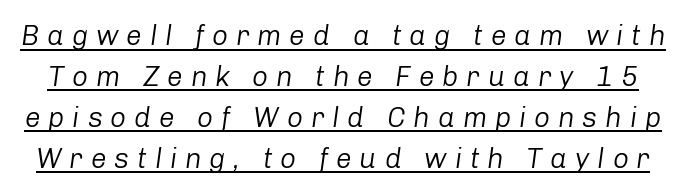
The image shows 28 px regular-weight type, italic (leaning right); set normal line spacing (1.46x), unusually wide letter spacing (+0.28 em), underlined; low stroke contrast and a medium x-height.
